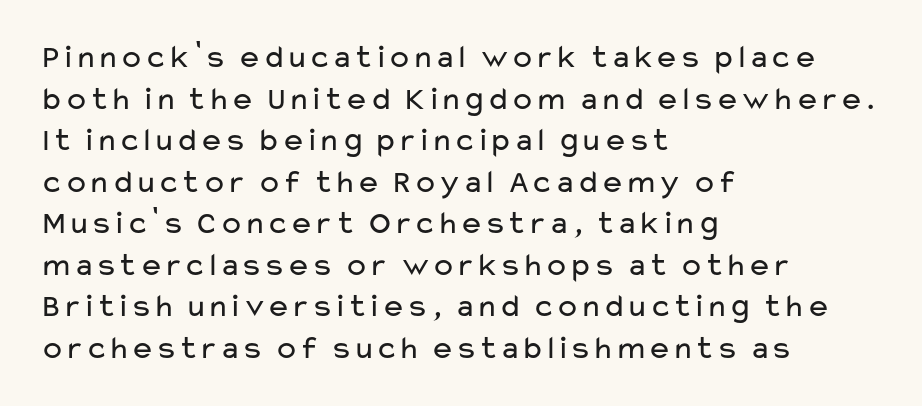
The image shows 33 px regular-weight, wide sans-serif type, upright; set left-aligned, normal line spacing (1.26x), normal letter spacing, not underlined; low stroke contrast and a medium x-height.
